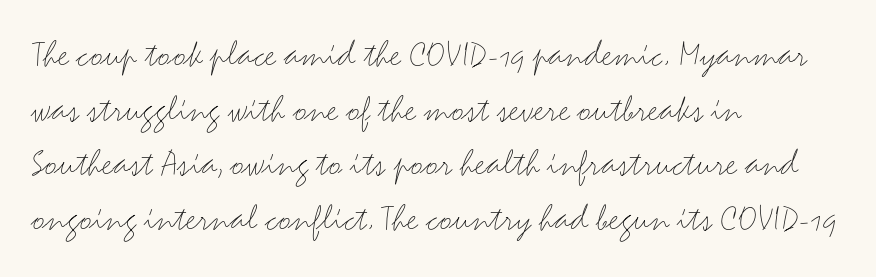
{"serif": "no", "bold": "no", "weight": "light", "width": "wide", "stroke_contrast": "medium", "x_height": "small", "monospaced": "no", "underline": "no", "align": "left", "line_spacing": "normal", "line_spacing_ratio": 1.4, "letter_spacing": "normal", "letter_spacing_em": 0.0, "glyph_px": 39}
